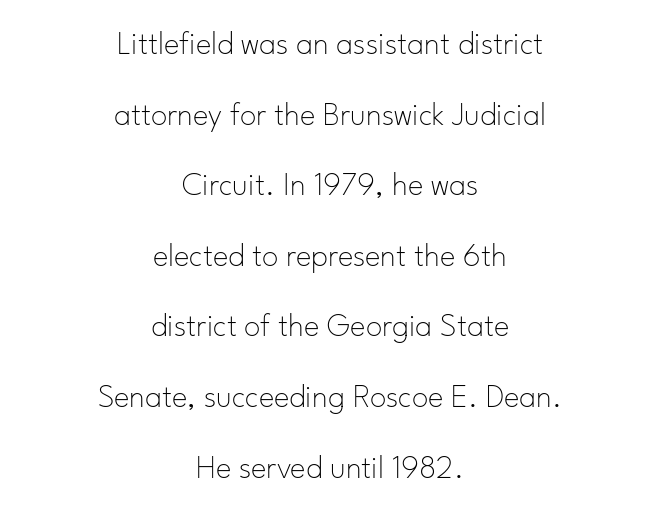
The space directly below the letters is spotless. The rendering uses a large line-height, opening up the rows. Tracking here is standard; glyphs follow each other at the usual distance. These lines are centered, leaving both edges ragged. Each letter keeps its own natural width here, so spacing adapts to shape. Regarding serifs, this sample does without them.
